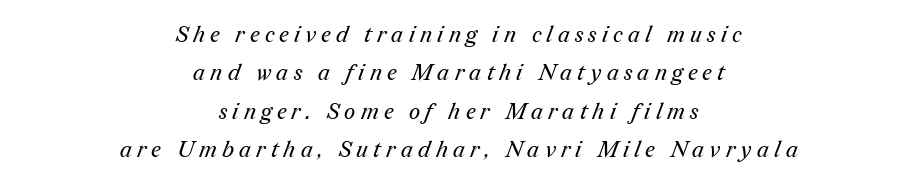
The passage shown is not bold in any degree. The setting favours the middle, as headings and verse often do. You could only call the tracking loose — the letters float apart. Words float on clear page, feet unadorned.
